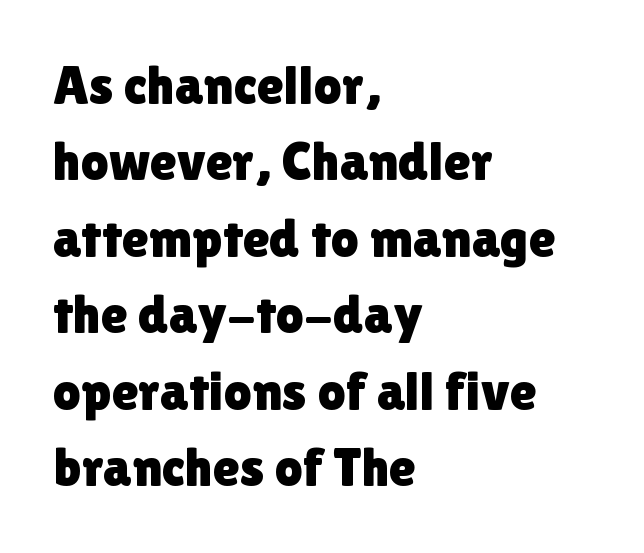
{"serif": "no", "italic": "no", "width": "normal", "stroke_contrast": "low", "x_height": "medium", "monospaced": "no", "underline": "no", "align": "left", "line_spacing": "normal", "line_spacing_ratio": 1.39, "letter_spacing": "normal", "letter_spacing_em": 0.0, "glyph_px": 55}
